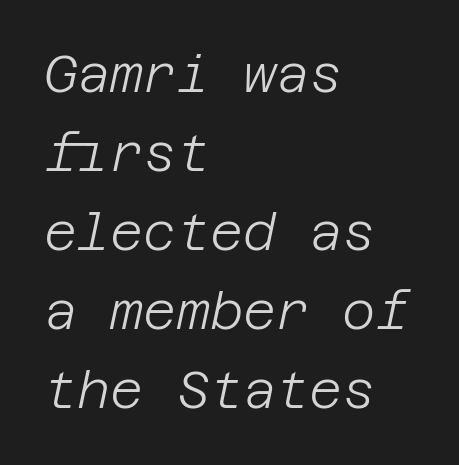
Alignment: flush left. Characters are canted at an angle relative to the baseline's perpendicular. Does extra space separate the letters? No, they use regular spacing. Any mark beneath the type? The region is blank. The leading is moderate, giving the passage an even texture. The font sits on the lighter half of the weight spectrum, regular included.
